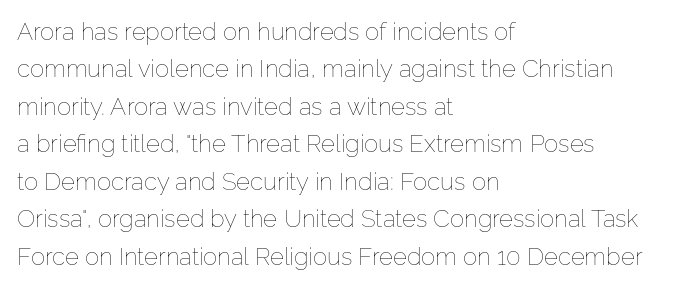
{"italic": "no", "bold": "no", "underline": "no", "align": "left", "line_spacing": "normal", "line_spacing_ratio": 1.56, "letter_spacing": "normal", "letter_spacing_em": 0.0, "glyph_px": 24}
